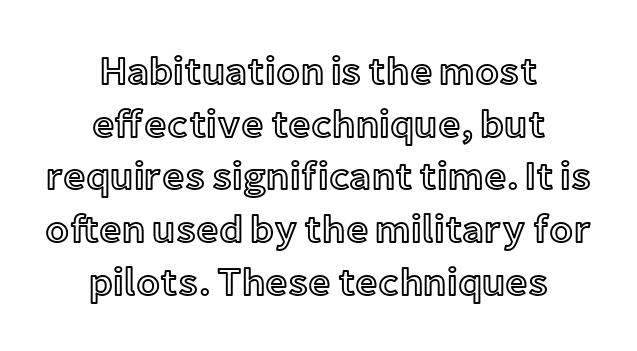
Q: Is the text italic (slanted)? A: No, it is upright.
Q: Is the text underlined? A: No.
Q: How is the paragraph aligned? A: Centered.
Q: Is the spacing between letters normal or unusually wide? A: Normal.
Q: Is the spacing between lines tight, normal or loose? A: Normal.
Q: Width (condensed, normal, or wide)? A: Normal.
Q: x-height? A: Medium.
Q: Monospaced? A: No.
